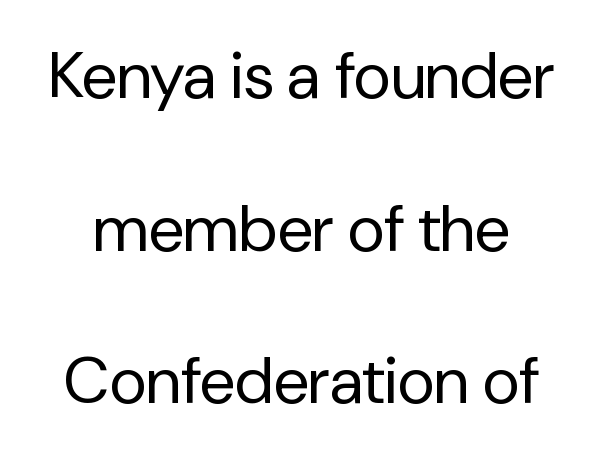
Designer's note — italics off, roman on. The passage shown is not underscored anywhere. If you measured baseline to baseline, you'd find a long distance. The font is comparable to plain body text, perhaps lighter. What stands out about the letter spacing? Nothing — it is the standard amount.
